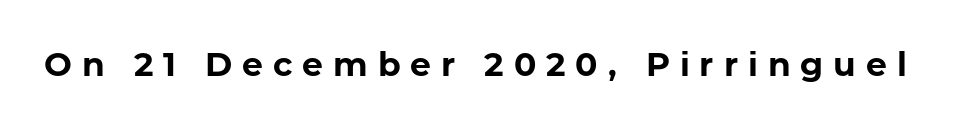
The passage shown has open, widely tracked lettering throughout. Typesetter's note: full bold, strokes at maximum text heaviness. The font's upright variant was chosen for this text. Only glyphs here, with clear space below each row. Each letter keeps its own natural width here, so spacing adapts to shape. Are there feet on the stems? There aren't — it's a sans.
